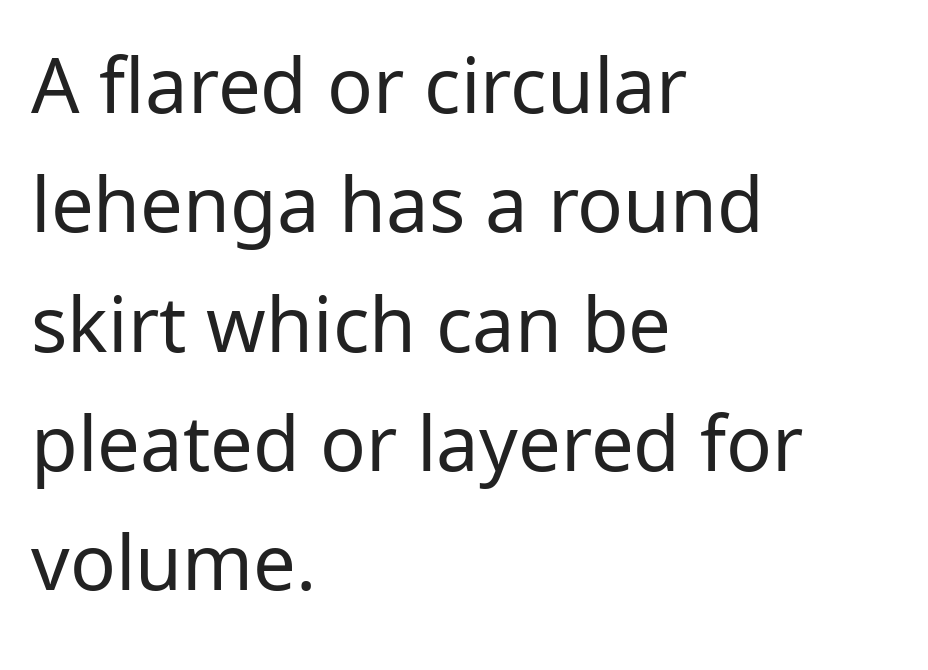
{"serif": "no", "italic": "no", "bold": "no", "weight": "regular", "width": "normal", "stroke_contrast": "low", "x_height": "medium", "monospaced": "no", "underline": "no", "align": "left", "line_spacing": "normal", "line_spacing_ratio": 1.57, "letter_spacing": "normal", "letter_spacing_em": 0.0, "glyph_px": 76}
